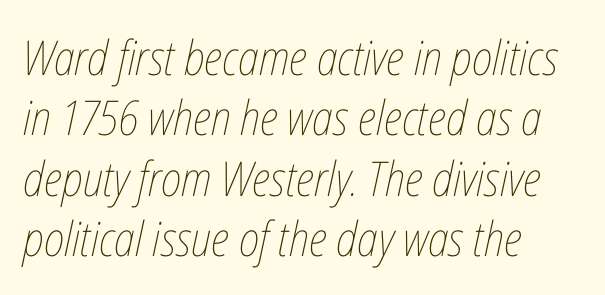
Unbolded letterforms with no extra heft. Varying glyph widths throughout — classic text-font behaviour. Default kerning and tracking; the words read as compact shapes. The whole block is typeset with a tilt. The area under the type is left untouched. The rendering anchors every line to the left-hand side.
